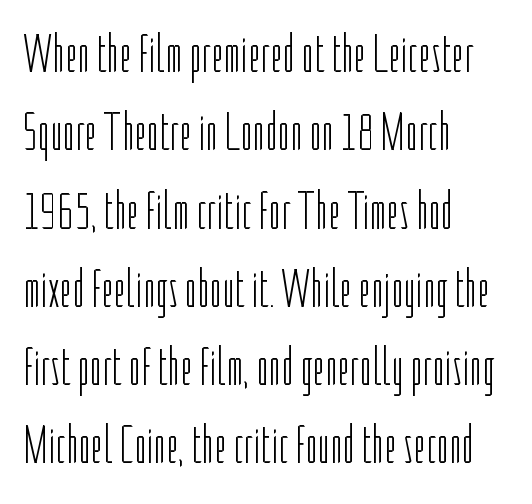
{"serif": "no", "italic": "no", "bold": "no", "weight": "light", "width": "condensed", "stroke_contrast": "low", "x_height": "medium", "monospaced": "no", "underline": "no", "align": "left", "line_spacing": "normal", "line_spacing_ratio": 1.45, "letter_spacing": "normal", "letter_spacing_em": 0.0, "glyph_px": 54}
